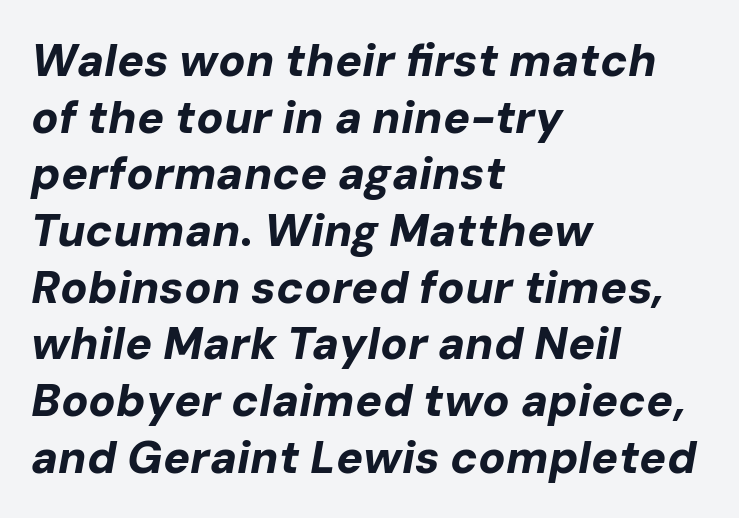
Q: Is the text bold? A: Yes.
Q: Is the text italic (slanted)? A: Yes, it leans right by about 10 degrees.
Q: Is the text underlined? A: No.
Q: How is the paragraph aligned? A: Left-aligned.
Q: Is the spacing between letters normal or unusually wide? A: Normal.
Q: Is the spacing between lines tight, normal or loose? A: Normal.
Q: Width (condensed, normal, or wide)? A: Normal.
Q: Stroke contrast? A: Low.
Q: x-height? A: Medium.
Q: Monospaced? A: No.
